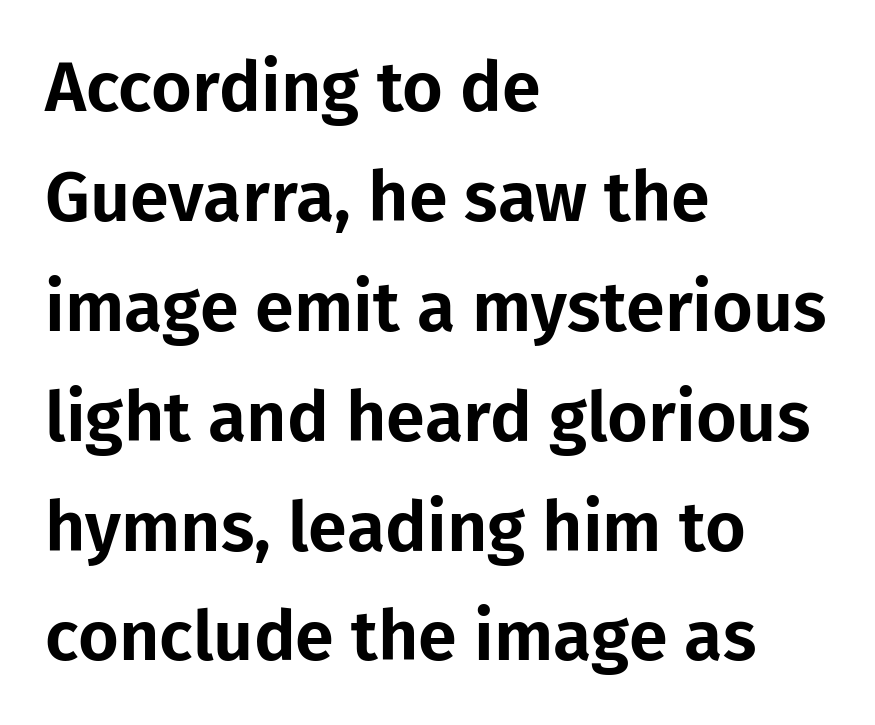
{"serif": "no", "italic": "no", "width": "normal", "stroke_contrast": "low", "x_height": "medium", "monospaced": "no", "underline": "no", "align": "left", "line_spacing": "normal", "line_spacing_ratio": 1.57, "letter_spacing": "normal", "letter_spacing_em": 0.0, "glyph_px": 70}
